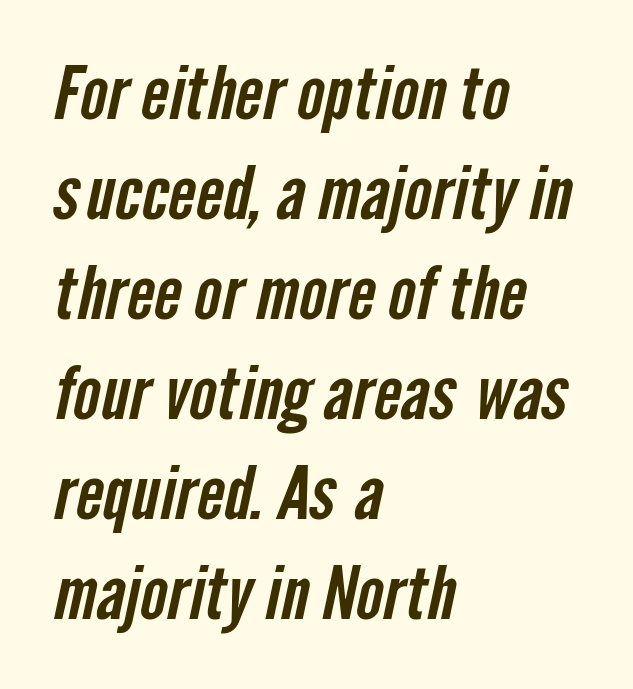
Words appear dense and cohesive because spacing is normal. If you measured baseline to baseline, you'd find a middling distance. Descender tails drop into unmarked territory. A typesetter would call this proportional, since set widths differ per character.
